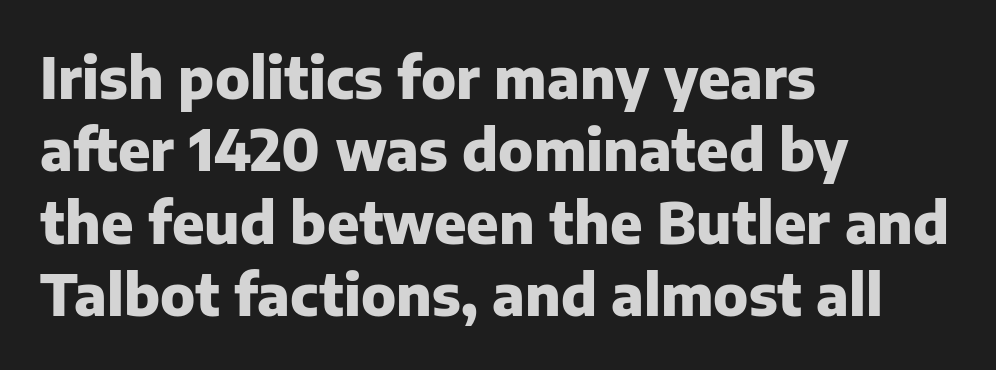
Q: Is the text bold? A: Yes.
Q: Is the text italic (slanted)? A: No, it is upright.
Q: Is the typeface a serif or a sans-serif typeface? A: Sans-serif.
Q: Is the text underlined? A: No.
Q: How is the paragraph aligned? A: Left-aligned.
Q: Is the spacing between letters normal or unusually wide? A: Normal.
Q: Is the spacing between lines tight, normal or loose? A: Normal.
Q: Width (condensed, normal, or wide)? A: Normal.
Q: Stroke contrast? A: Low.
Q: x-height? A: Medium.
Q: Monospaced? A: No.
